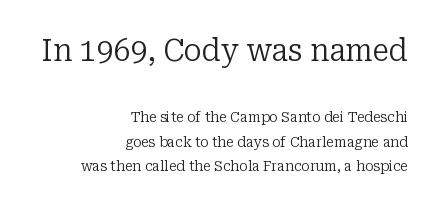
Q: Is the text bold? A: No.
Q: Is the text italic (slanted)? A: No, it is upright.
Q: Is the typeface a serif or a sans-serif typeface? A: Serif.
Q: Is the text underlined? A: No.
Q: How is the paragraph aligned? A: Right-aligned.
Q: Is the spacing between letters normal or unusually wide? A: Normal.
Q: Which block of text is set in a larger size, the first (top) or the second (bottom)? A: The first (top) one.
Q: Width (condensed, normal, or wide)? A: Normal.
Q: Stroke contrast? A: Low.
Q: x-height? A: Medium.
Q: Monospaced? A: No.
